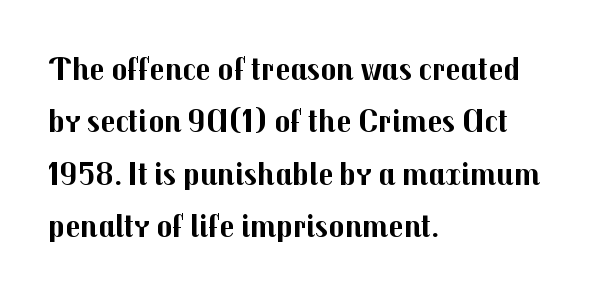
Q: Is the text bold? A: Yes.
Q: Is the text italic (slanted)? A: No, it is upright.
Q: Is the typeface a serif or a sans-serif typeface? A: Sans-serif.
Q: Is the text underlined? A: No.
Q: How is the paragraph aligned? A: Left-aligned.
Q: Is the spacing between letters normal or unusually wide? A: Normal.
Q: Is the spacing between lines tight, normal or loose? A: Normal.
Q: Width (condensed, normal, or wide)? A: Normal.
Q: Stroke contrast? A: Medium.
Q: x-height? A: Medium.
Q: Monospaced? A: No.
